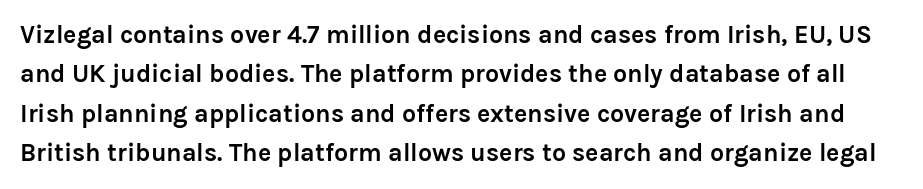
Q: Is the text bold? A: Yes.
Q: Is the text italic (slanted)? A: No, it is upright.
Q: Is the text underlined? A: No.
Q: Is the spacing between letters normal or unusually wide? A: Normal.
Q: Is the spacing between lines tight, normal or loose? A: Normal.
